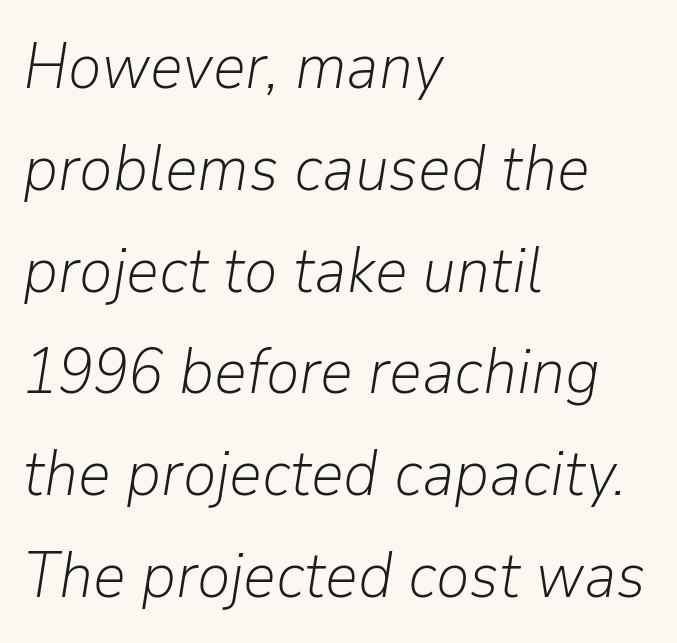
{"italic": "yes", "lean": "right", "slant_degrees": 9, "bold": "no", "weight": "light", "width": "normal", "stroke_contrast": "low", "x_height": "medium", "monospaced": "no", "underline": "no", "align": "left", "line_spacing": "normal", "line_spacing_ratio": 1.59, "letter_spacing": "normal", "letter_spacing_em": 0.0, "glyph_px": 64}
